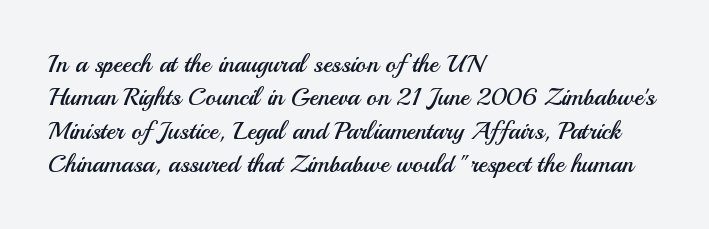
{"bold": "no", "underline": "no", "align": "left", "line_spacing": "normal", "line_spacing_ratio": 1.34, "letter_spacing": "normal", "letter_spacing_em": 0.0, "glyph_px": 25}
